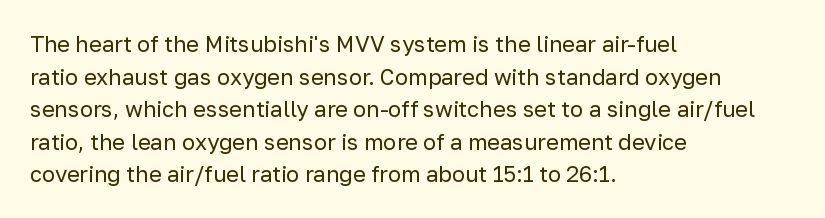
The image shows 22 px text type, upright; set left-aligned, normal line spacing (1.48x), normal letter spacing, not underlined.
